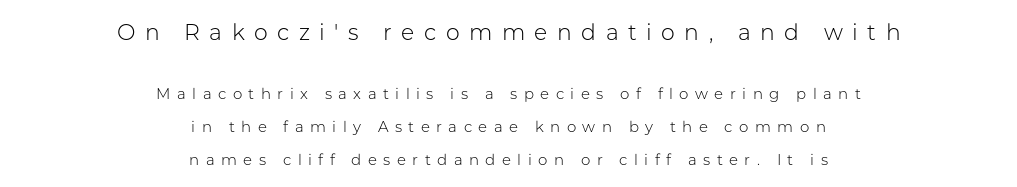
{"italic": "no", "bold": "no", "underline": "no", "align": "center", "line_spacing": "loose", "line_spacing_ratio": 2.2, "letter_spacing": "wide", "letter_spacing_em": 0.43, "larger_block": "first", "size_ratio": 1.47, "glyph_px": 22}
